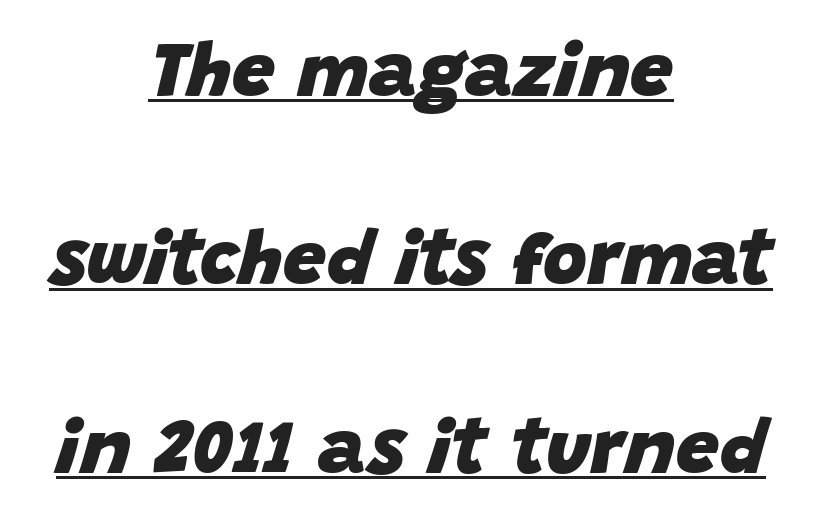
The image shows 76 px heavy type, italic (leaning right); set centered, loose line spacing (2.48x), normal letter spacing, underlined; low stroke contrast and a large x-height.
